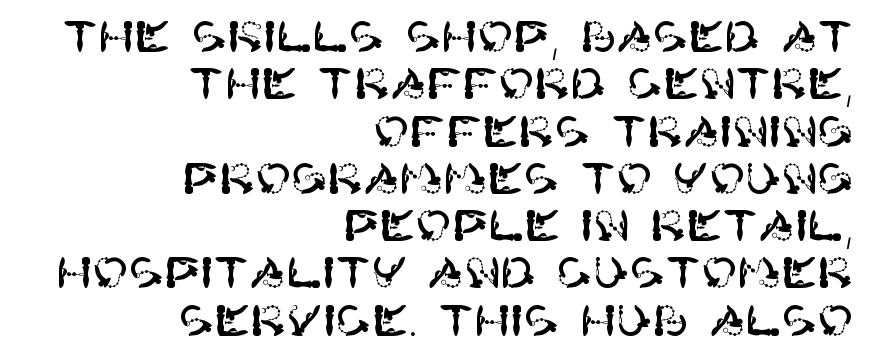
Check where the strokes stop: nothing finishes them off — pure sans. Tracking value appears to be zero — textbook default spacing. Does the copy run flush right? Yes — the right margin is perfectly even. Compared with typical paragraphs, the rows here are closer together. Underlining? Definitely not there.
